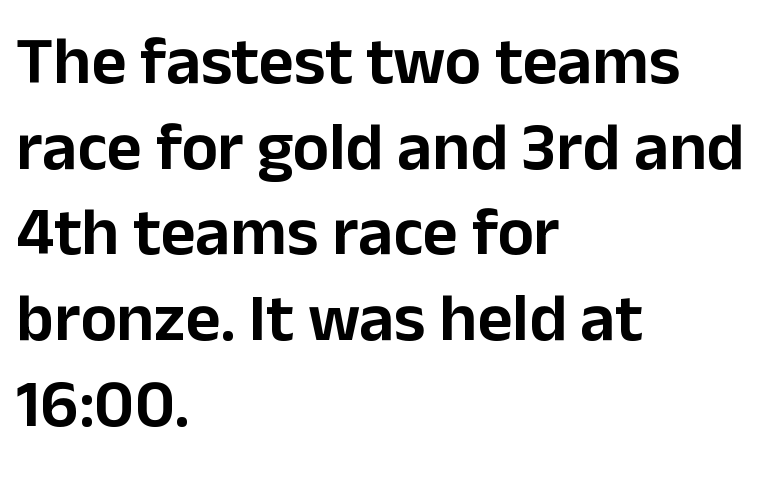
Q: Is the text italic (slanted)? A: No, it is upright.
Q: Is the typeface a serif or a sans-serif typeface? A: Sans-serif.
Q: Is the text underlined? A: No.
Q: How is the paragraph aligned? A: Left-aligned.
Q: Is the spacing between letters normal or unusually wide? A: Normal.
Q: Is the spacing between lines tight, normal or loose? A: Normal.
Q: Width (condensed, normal, or wide)? A: Normal.
Q: Stroke contrast? A: Low.
Q: x-height? A: Medium.
Q: Monospaced? A: No.
